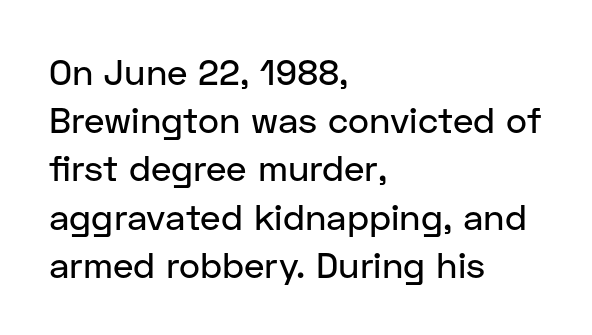
Q: Is the text italic (slanted)? A: No, it is upright.
Q: Is the typeface a serif or a sans-serif typeface? A: Sans-serif.
Q: Is the text underlined? A: No.
Q: How is the paragraph aligned? A: Left-aligned.
Q: Is the spacing between letters normal or unusually wide? A: Normal.
Q: Is the spacing between lines tight, normal or loose? A: Normal.
Q: Width (condensed, normal, or wide)? A: Normal.
Q: Stroke contrast? A: Low.
Q: x-height? A: Medium.
Q: Monospaced? A: No.
